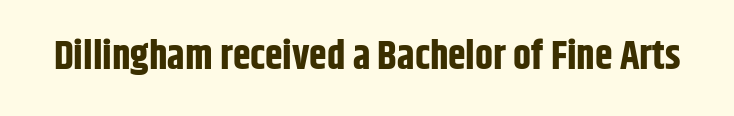
Each glyph is drawn with heavy, bold strokes. Unlike a traditional serif, this face leaves its strokes unadorned. Bare-footed words on every line. Here the designer chose a conventional face with non-uniform glyph widths.
